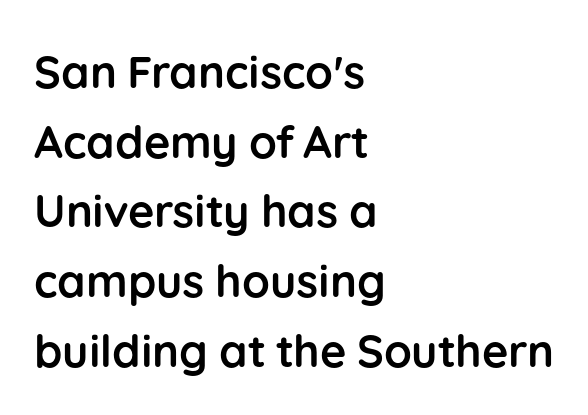
The image shows 45 px semibold sans-serif type, upright; set left-aligned, normal line spacing (1.55x), normal letter spacing, not underlined; low stroke contrast and a medium x-height.
